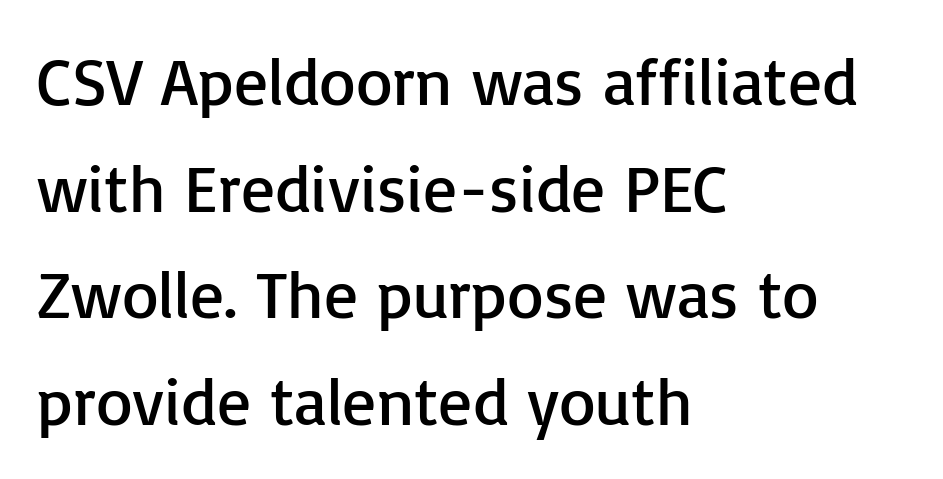
A typesetter would call this leading conventional body-copy spacing. The words here are not underlined. This sample has the flowing, uneven cadence of proportional lettering. A typesetter would call this zero additional tracking.
